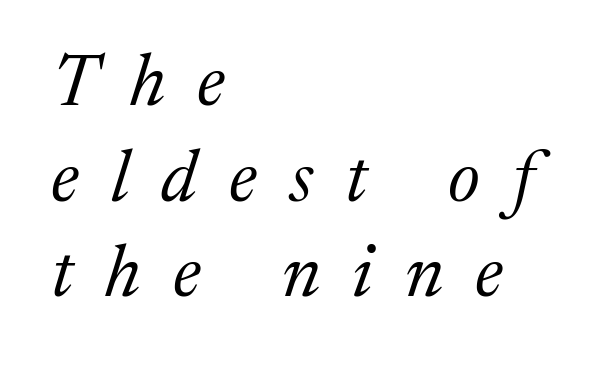
Think standard paragraph weight, or any step lighter than that. The characters display serif detailing at their extremities. This sample has the flowing, uneven cadence of proportional lettering. Rendered with sloped, italic letterforms.
